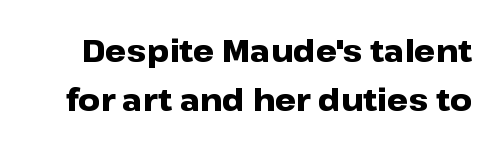
No extra tracking has been applied to these lines. Vertical strokes here are truly vertical. Note the varied advance widths — an 'i' is clearly narrower than an 'm'. The string is rendered with underlining switched off. Horizontal bands of white between lines are of average thickness. How heavy is the stroke? Heavy — this is a bold.
